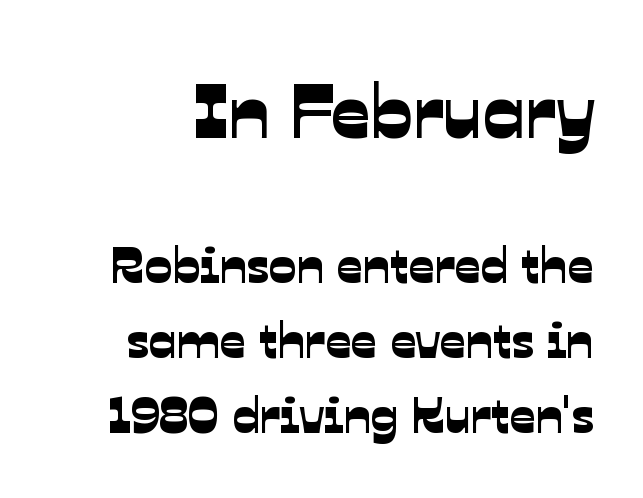
The words here are not underlined. Short note: letters normally spaced. Look at the glyph heights: the upper group is clearly the bigger setting. If you measured baseline to baseline, you'd find a middling distance. You could not count columns in this text — the font is proportionally spaced. The rendering shows plain stroke endings on the letterforms — a sans-serif design.
